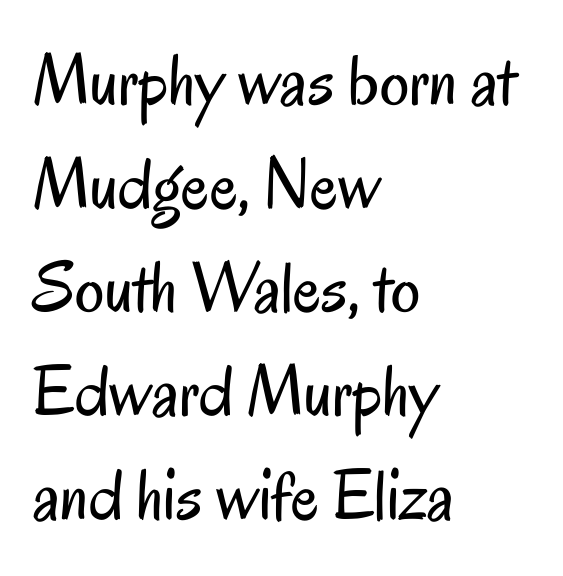
Which margin do the lines hug? The left one — the right edge is uneven. The passage shown is not underscored anywhere. Compared with typical paragraphs, the rows here are spaced about the same. This sample has the flowing, uneven cadence of proportional lettering. No chunkiness to these letters — they're not bold.
